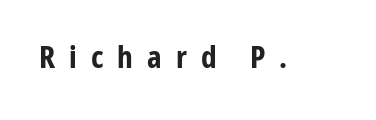
Q: Is the text bold? A: Yes.
Q: Is the text italic (slanted)? A: No, it is upright.
Q: Is the typeface a serif or a sans-serif typeface? A: Sans-serif.
Q: Is the text underlined? A: No.
Q: Is the spacing between letters normal or unusually wide? A: Unusually wide.
Q: Width (condensed, normal, or wide)? A: Condensed.
Q: Stroke contrast? A: Low.
Q: x-height? A: Medium.
Q: Monospaced? A: No.
